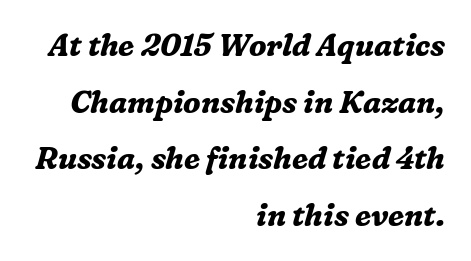
{"serif": "yes", "italic": "yes", "lean": "right", "slant_degrees": 16, "bold": "yes", "weight": "bold", "width": "normal", "stroke_contrast": "medium", "x_height": "medium", "monospaced": "no", "underline": "no", "align": "right", "line_spacing_ratio": 1.89, "letter_spacing": "normal", "letter_spacing_em": 0.0, "glyph_px": 30}
